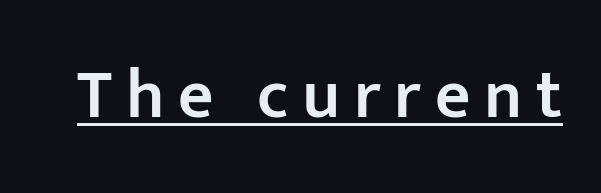
{"serif": "no", "italic": "no", "bold": "semi", "weight": "semibold", "width": "normal", "stroke_contrast": "low", "x_height": "medium", "monospaced": "no", "underline": "yes", "letter_spacing": "wide", "letter_spacing_em": 0.2, "glyph_px": 69}
